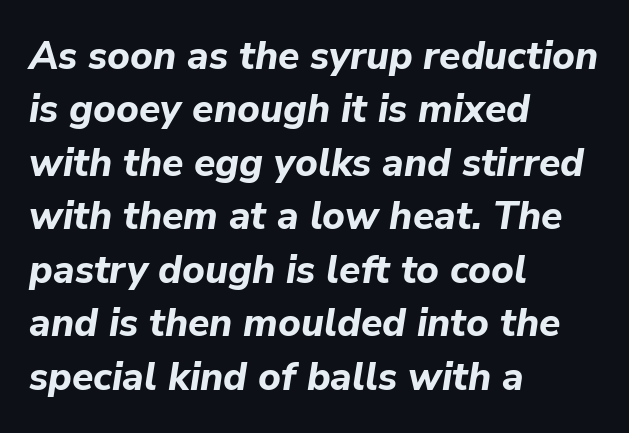
Q: Is the text bold? A: Yes.
Q: Is the text italic (slanted)? A: Yes, it leans right by about 9 degrees.
Q: Is the text underlined? A: No.
Q: How is the paragraph aligned? A: Left-aligned.
Q: Is the spacing between letters normal or unusually wide? A: Normal.
Q: Is the spacing between lines tight, normal or loose? A: Normal.
Q: Width (condensed, normal, or wide)? A: Normal.
Q: Stroke contrast? A: Low.
Q: x-height? A: Medium.
Q: Monospaced? A: No.
